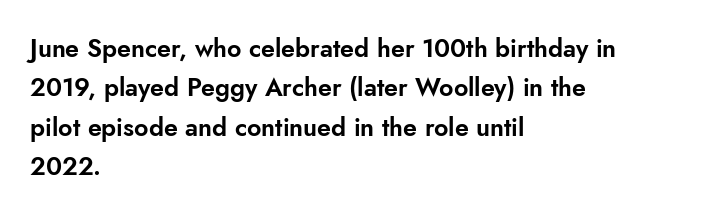
Q: Is the text italic (slanted)? A: No, it is upright.
Q: Is the text underlined? A: No.
Q: How is the paragraph aligned? A: Left-aligned.
Q: Is the spacing between letters normal or unusually wide? A: Normal.
Q: Is the spacing between lines tight, normal or loose? A: Normal.
